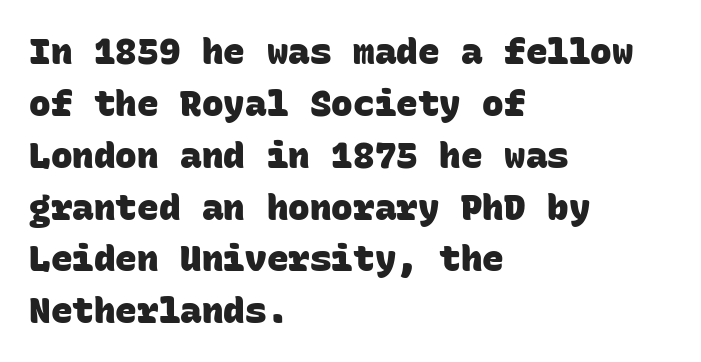
{"serif": "no", "bold": "yes", "weight": "heavy", "width": "normal", "stroke_contrast": "low", "x_height": "large", "monospaced": "yes", "underline": "no", "align": "left", "line_spacing": "normal", "line_spacing_ratio": 1.44, "letter_spacing": "normal", "letter_spacing_em": 0.0, "glyph_px": 36}
